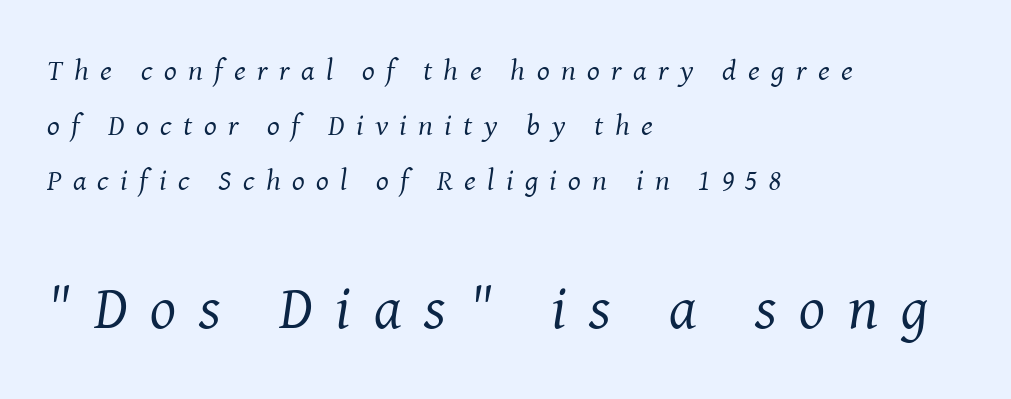
The image shows 61 px regular-weight serif type, italic (leaning right); set left-aligned, line spacing 1.83x, unusually wide letter spacing (+0.38 em), not underlined; the second (bottom) block is 2.03x larger; medium stroke contrast and a medium x-height.
